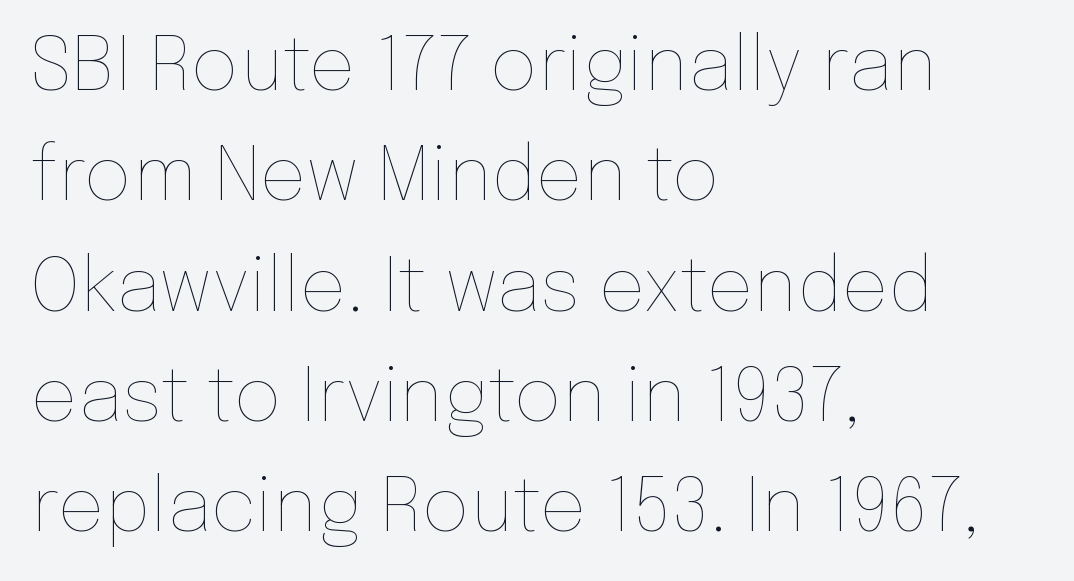
{"italic": "no", "bold": "no", "weight": "thin", "width": "normal", "stroke_contrast": "low", "x_height": "medium", "monospaced": "no", "underline": "no", "align": "left", "line_spacing": "normal", "line_spacing_ratio": 1.49, "letter_spacing": "normal", "letter_spacing_em": 0.0, "glyph_px": 74}
